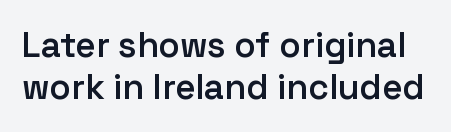
{"serif": "no", "italic": "no", "bold": "semi", "weight": "semibold", "width": "normal", "stroke_contrast": "low", "x_height": "medium", "monospaced": "no", "underline": "no", "line_spacing_ratio": 1.19, "letter_spacing": "normal", "letter_spacing_em": 0.0, "glyph_px": 35}
